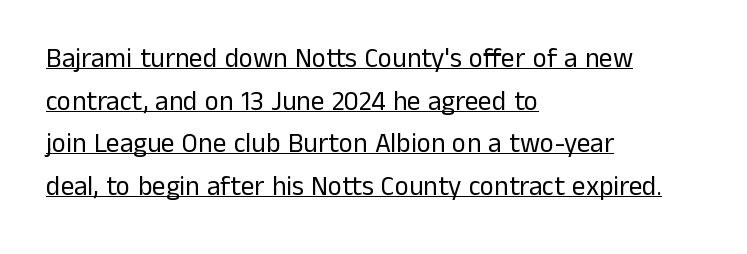
The image shows 27 px text type, upright; set left-aligned, normal line spacing (1.58x), normal letter spacing, underlined.
